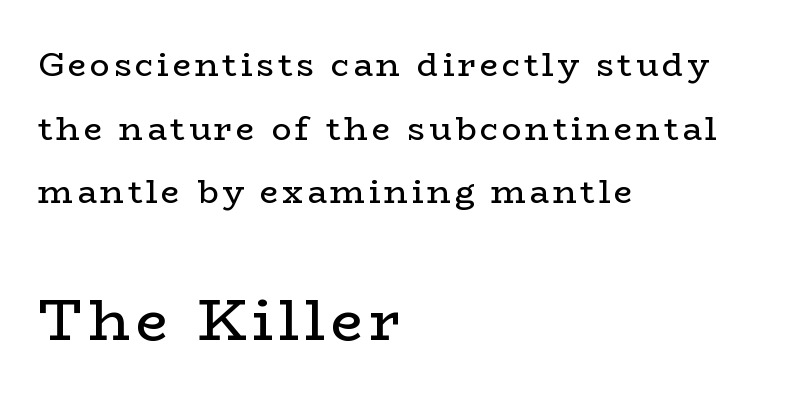
Q: Is the text bold? A: No.
Q: Is the text italic (slanted)? A: No, it is upright.
Q: Is the typeface a serif or a sans-serif typeface? A: Serif.
Q: Is the text underlined? A: No.
Q: How is the paragraph aligned? A: Left-aligned.
Q: Is the spacing between lines tight, normal or loose? A: Loose.
Q: Which block of text is set in a larger size, the first (top) or the second (bottom)? A: The second (bottom) one.
Q: Width (condensed, normal, or wide)? A: Wide.
Q: Stroke contrast? A: Low.
Q: x-height? A: Medium.
Q: Monospaced? A: No.
